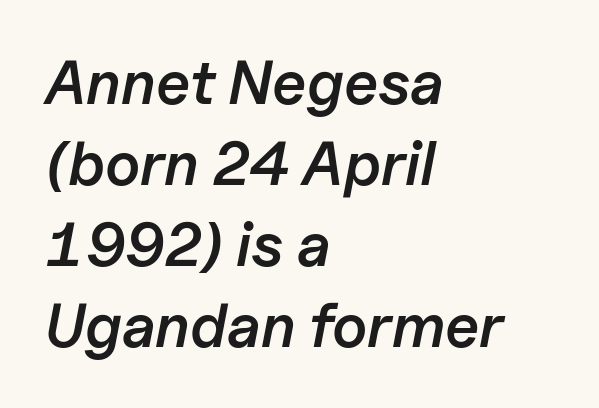
{"italic": "yes", "lean": "right", "slant_degrees": 11, "bold": "semi", "weight": "semibold", "width": "normal", "stroke_contrast": "low", "x_height": "medium", "monospaced": "no", "underline": "no", "align": "left", "line_spacing": "normal", "line_spacing_ratio": 1.33, "letter_spacing": "normal", "letter_spacing_em": 0.0, "glyph_px": 61}
